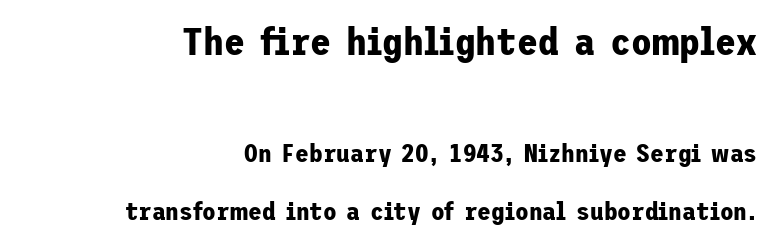
The image shows 38 px bold sans-serif type, upright; set right-aligned, loose line spacing (2.33x), normal letter spacing, not underlined; the first (top) block is 1.52x larger; low stroke contrast and a medium x-height.
